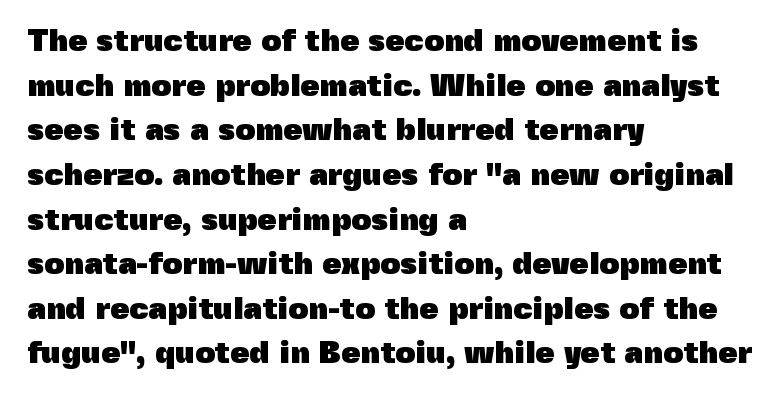
Q: Is the text bold? A: Yes.
Q: Is the text italic (slanted)? A: No, it is upright.
Q: Is the typeface a serif or a sans-serif typeface? A: Sans-serif.
Q: Is the text underlined? A: No.
Q: How is the paragraph aligned? A: Left-aligned.
Q: Is the spacing between letters normal or unusually wide? A: Normal.
Q: Is the spacing between lines tight, normal or loose? A: Normal.
Q: Width (condensed, normal, or wide)? A: Normal.
Q: x-height? A: Medium.
Q: Monospaced? A: No.
